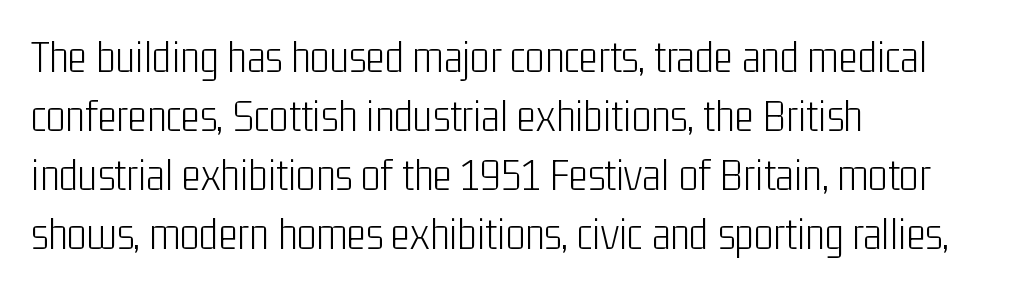
Q: Is the text bold? A: No.
Q: Is the text italic (slanted)? A: No, it is upright.
Q: Is the typeface a serif or a sans-serif typeface? A: Sans-serif.
Q: Is the text underlined? A: No.
Q: How is the paragraph aligned? A: Left-aligned.
Q: Is the spacing between letters normal or unusually wide? A: Normal.
Q: Is the spacing between lines tight, normal or loose? A: Normal.
Q: Width (condensed, normal, or wide)? A: Condensed.
Q: Stroke contrast? A: Low.
Q: x-height? A: Medium.
Q: Monospaced? A: No.
